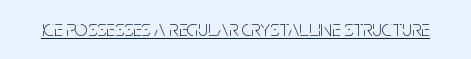
The image shows 22 px text type, upright; set normal letter spacing, underlined.
